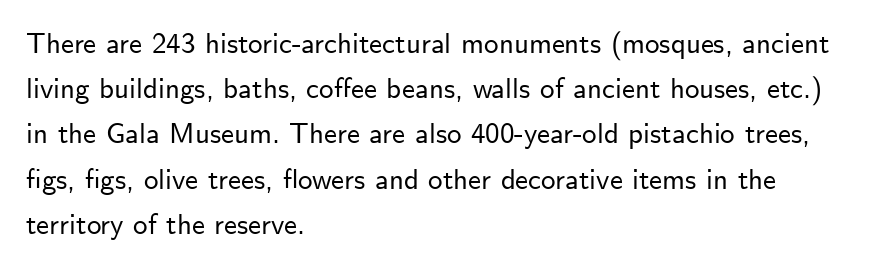
Q: Is the text italic (slanted)? A: No, it is upright.
Q: Is the typeface a serif or a sans-serif typeface? A: Sans-serif.
Q: Is the text underlined? A: No.
Q: How is the paragraph aligned? A: Left-aligned.
Q: Is the spacing between letters normal or unusually wide? A: Normal.
Q: Is the spacing between lines tight, normal or loose? A: Normal.
Q: Width (condensed, normal, or wide)? A: Normal.
Q: Stroke contrast? A: Low.
Q: x-height? A: Small.
Q: Monospaced? A: No.
